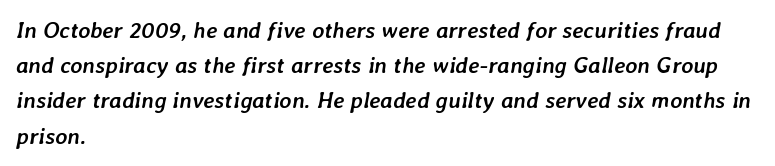
In CSS terms this would be text-align: left. Is the letter spacing exaggerated? No — it looks like the ordinary default. Summary of weight: heavy, a full bold. An italicized treatment has been applied to the whole sample. The vertical gap from one line to the next is medium. Rule under the text: the space is simply empty.
